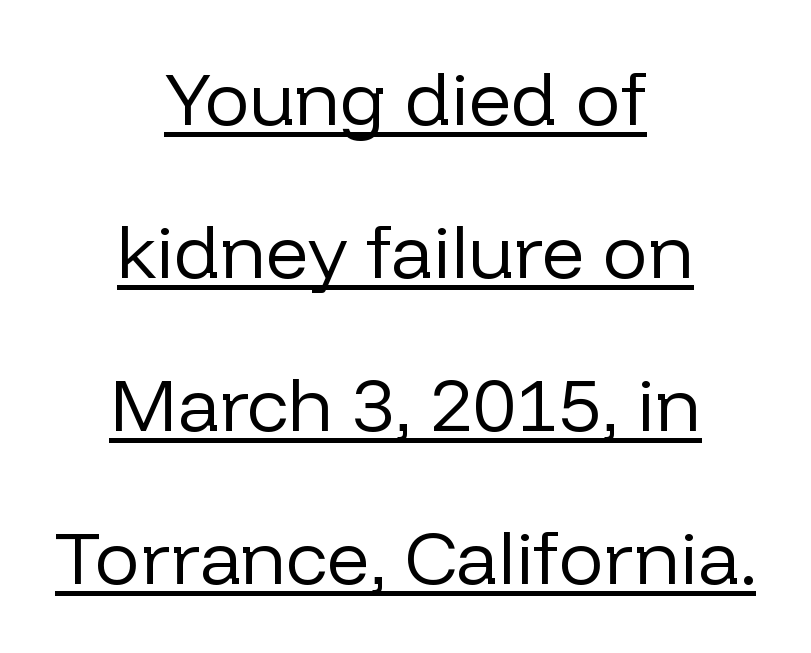
Q: Is the text bold? A: No.
Q: Is the text italic (slanted)? A: No, it is upright.
Q: Is the typeface a serif or a sans-serif typeface? A: Sans-serif.
Q: Is the text underlined? A: Yes.
Q: How is the paragraph aligned? A: Centered.
Q: Is the spacing between letters normal or unusually wide? A: Normal.
Q: Is the spacing between lines tight, normal or loose? A: Loose.
Q: Width (condensed, normal, or wide)? A: Normal.
Q: Stroke contrast? A: Low.
Q: x-height? A: Medium.
Q: Monospaced? A: No.
